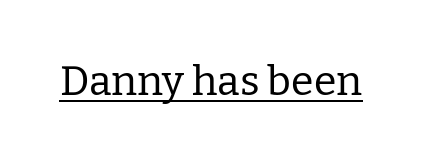
{"serif": "yes", "italic": "no", "bold": "no", "weight": "regular", "width": "normal", "stroke_contrast": "low", "x_height": "medium", "monospaced": "no", "underline": "yes", "letter_spacing": "normal", "letter_spacing_em": 0.0, "glyph_px": 41}
